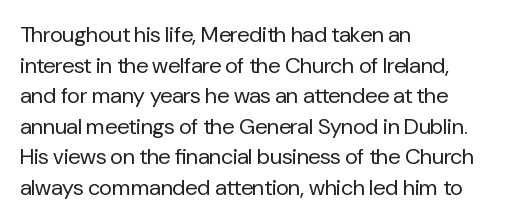
Q: Is the text bold? A: No.
Q: Is the text italic (slanted)? A: No, it is upright.
Q: Is the text underlined? A: No.
Q: How is the paragraph aligned? A: Left-aligned.
Q: Is the spacing between letters normal or unusually wide? A: Normal.
Q: Is the spacing between lines tight, normal or loose? A: Normal.
